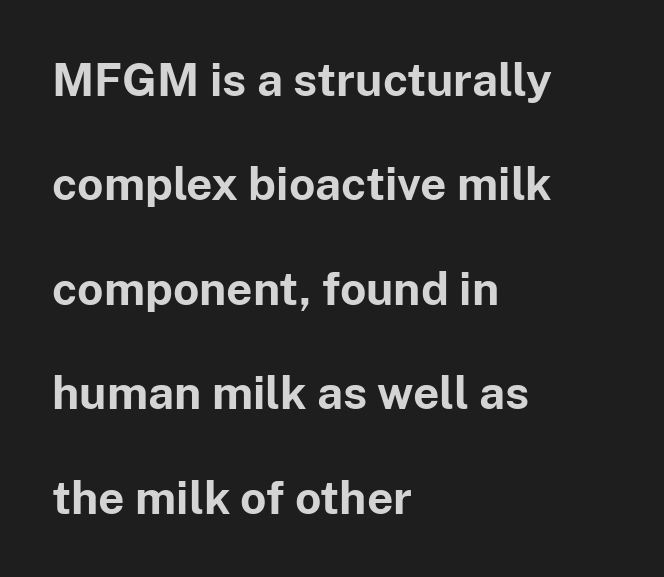
{"serif": "no", "italic": "no", "bold": "yes", "weight": "bold", "width": "normal", "stroke_contrast": "low", "x_height": "medium", "monospaced": "no", "underline": "no", "align": "left", "line_spacing": "loose", "line_spacing_ratio": 2.27, "letter_spacing": "normal", "letter_spacing_em": 0.0, "glyph_px": 46}
